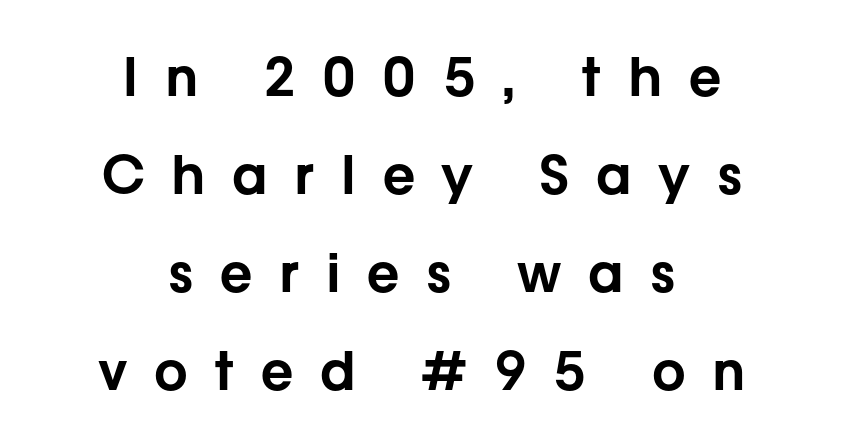
Italic: no, the glyphs are upright roman. These lines are centered, leaving both edges ragged. Short note: letters widely spaced. Descender tails drop into unmarked territory. Spacing verdict: proportional, widths tailored to each character. Nope, no serifs anywhere on these letters.
